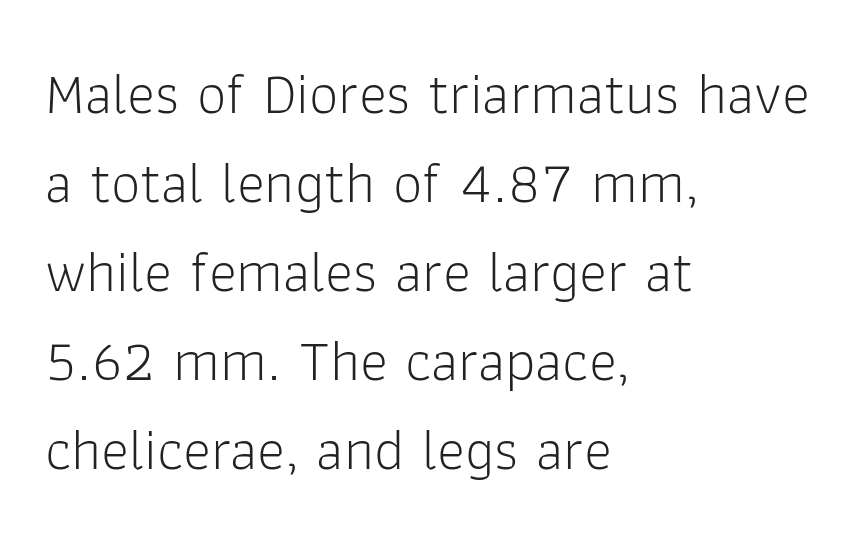
Q: Is the text bold? A: No.
Q: Is the text italic (slanted)? A: No, it is upright.
Q: Is the typeface a serif or a sans-serif typeface? A: Sans-serif.
Q: Is the text underlined? A: No.
Q: How is the paragraph aligned? A: Left-aligned.
Q: Is the spacing between letters normal or unusually wide? A: Normal.
Q: Is the spacing between lines tight, normal or loose? A: Normal.
Q: Width (condensed, normal, or wide)? A: Normal.
Q: Stroke contrast? A: Low.
Q: x-height? A: Medium.
Q: Monospaced? A: No.
